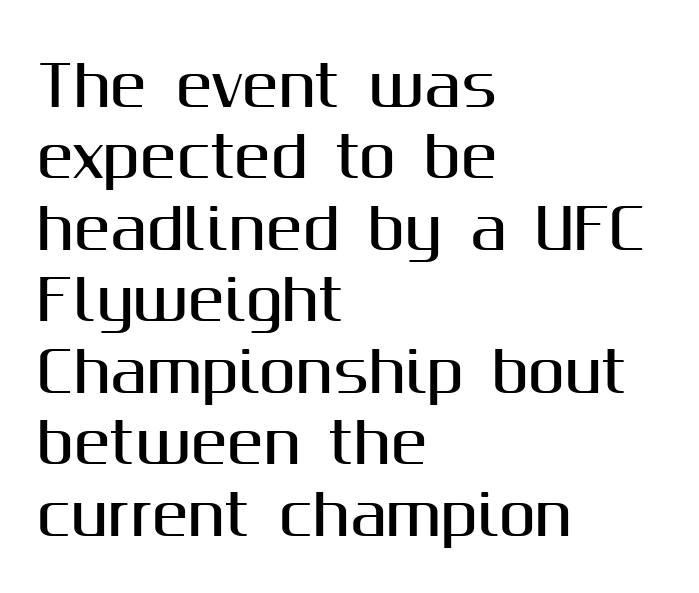
The image shows 55 px sans-serif type, upright; set left-aligned, normal line spacing (1.3x), normal letter spacing, not underlined; medium stroke contrast and a medium x-height.
